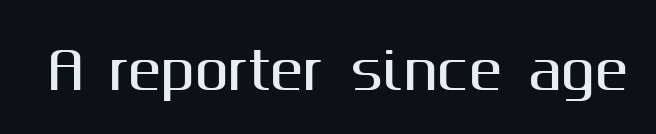
Q: Is the text italic (slanted)? A: No, it is upright.
Q: Is the typeface a serif or a sans-serif typeface? A: Sans-serif.
Q: Is the text underlined? A: No.
Q: Is the spacing between letters normal or unusually wide? A: Normal.
Q: Width (condensed, normal, or wide)? A: Normal.
Q: Stroke contrast? A: Medium.
Q: x-height? A: Medium.
Q: Monospaced? A: No.
